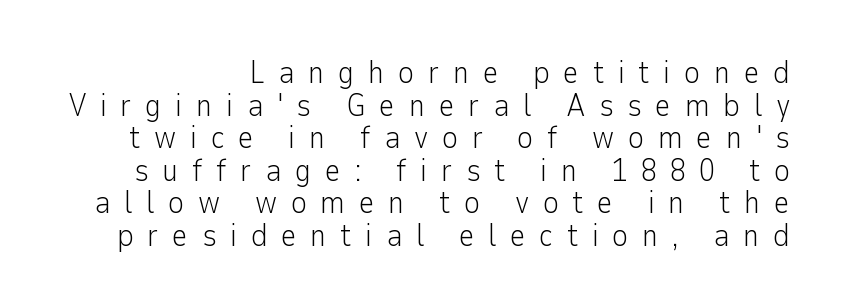
The image shows 31 px light sans-serif type, upright; set tight line spacing (1.05x), unusually wide letter spacing (+0.44 em), not underlined; low stroke contrast and a medium x-height.
